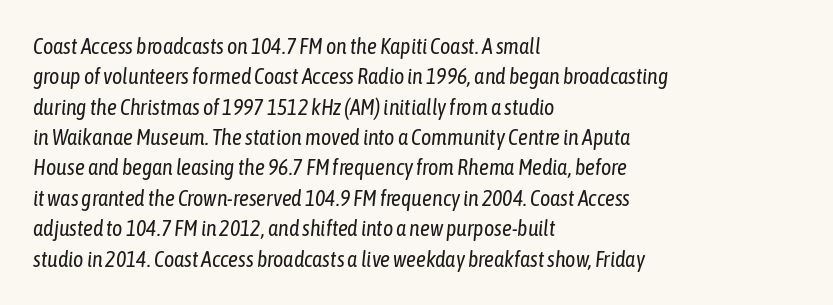
The image shows 22 px text type, italic (leaning right); set left-aligned, normal line spacing (1.38x), normal letter spacing, not underlined.
